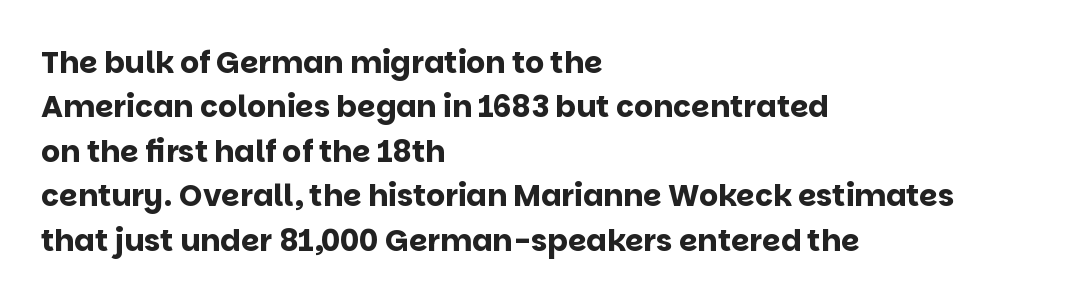
I'd call this a sans setting — the letters go barefoot. Decoration check: the copy has no underline. The letterforms sit shoulder to shoulder at normal distance. The passage is arranged the way most books set body copy — flush left.
